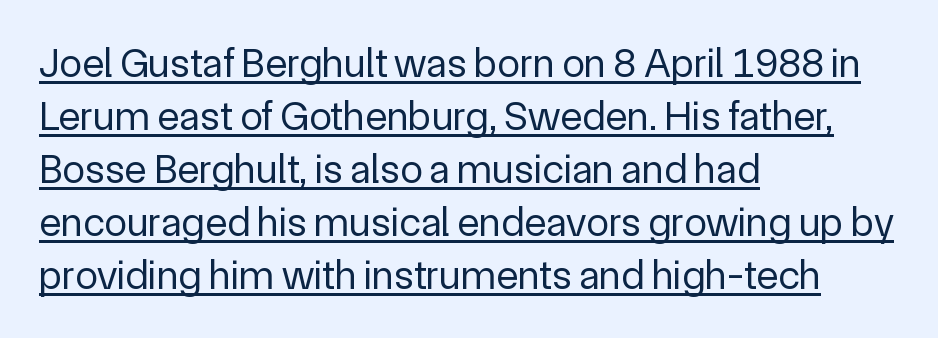
The image shows 41 px regular-weight sans-serif type, upright; set left-aligned, normal line spacing (1.29x), normal letter spacing, underlined; a medium x-height.
